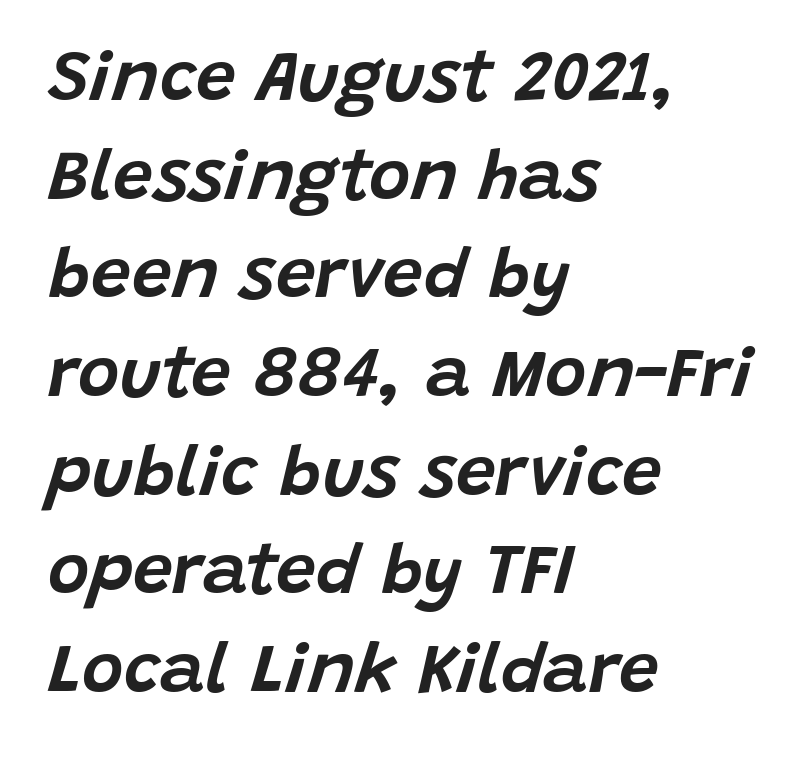
These lines are rendered in a variable-pitch font. Reading down the block, your eye returns to a fixed left position each line. These lines sit exactly where default settings would place them. The area under the type is left untouched. It's the slanting kind of type. You could call the tracking neutral — neither tight nor loose.
